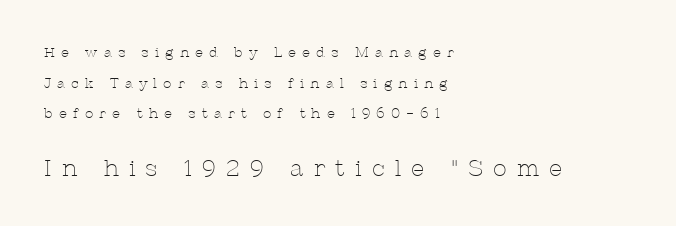
Designer's note — italics off, roman on. Letters have the restrained weight of plain body copy at most. Caption: expanded tracking, letters set apart. A clean baseline with only descenders dipping below it. The setting favours the left margin, as ordinary paragraphs usually do. Which of the two is more prominent by size? The second, at the bottom.
